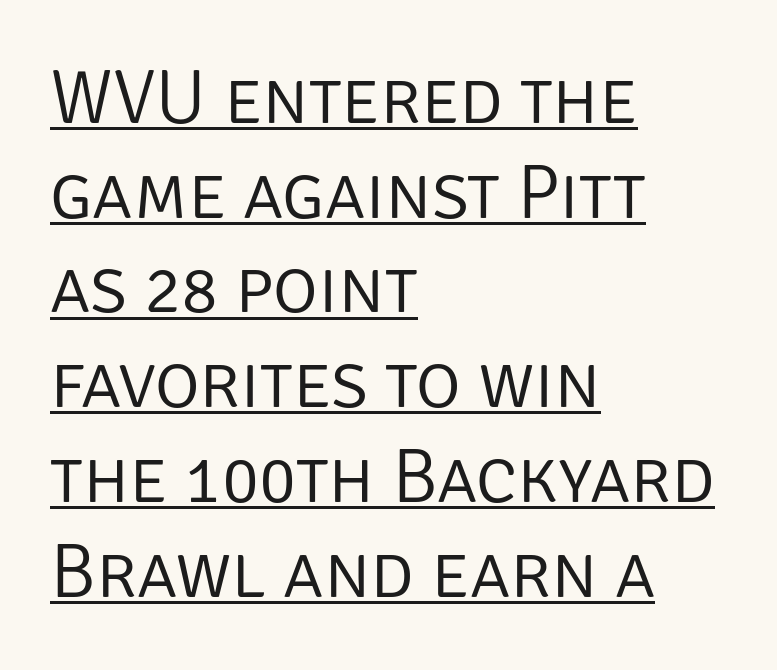
The image shows 77 px light sans-serif type, upright; set left-aligned, line spacing 1.23x, normal letter spacing, underlined; low stroke contrast and a large x-height.
